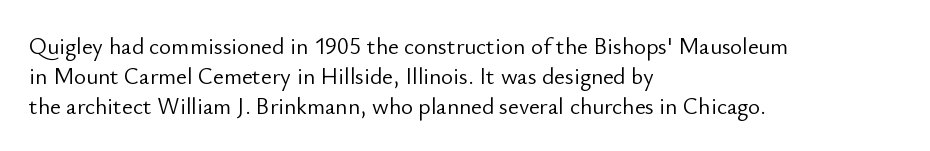
Q: Is the text bold? A: No.
Q: Is the text italic (slanted)? A: No, it is upright.
Q: Is the text underlined? A: No.
Q: How is the paragraph aligned? A: Left-aligned.
Q: Is the spacing between letters normal or unusually wide? A: Normal.
Q: Is the spacing between lines tight, normal or loose? A: Normal.
